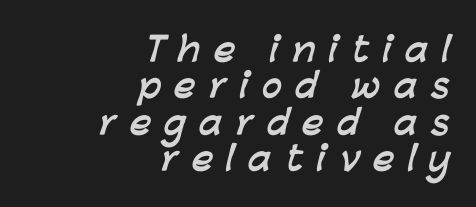
The image shows 33 px semibold sans-serif type; set right-aligned, tight line spacing (1.1x), unusually wide letter spacing (+0.41 em), not underlined; low stroke contrast and a medium x-height.
